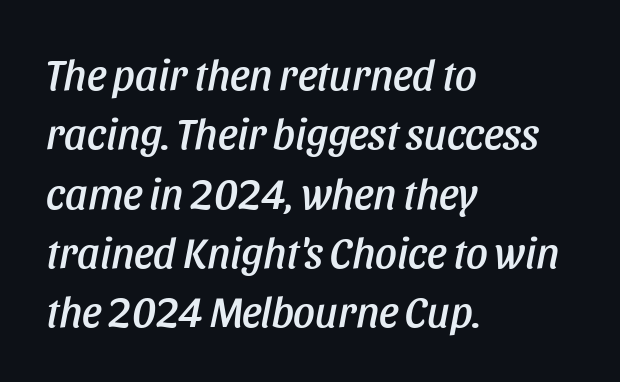
This rendering features lettering with no underline. Looks like regular typesetting: each glyph gets only the width it needs. The gaps between neighbouring characters are ordinary and unremarkable. How would I describe the line gaps? Plain and ordinary. Alignment: flush left.
